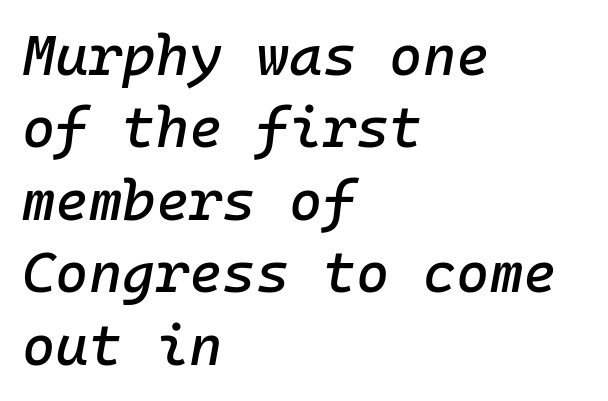
The image shows 57 px text type, italic (leaning right), monospaced; set left-aligned, normal line spacing (1.27x), normal letter spacing, not underlined; low stroke contrast and a medium x-height.
